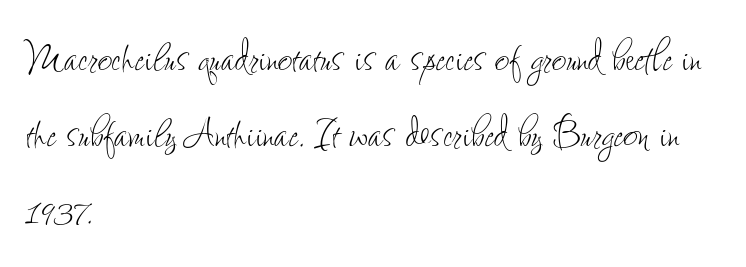
The image shows 51 px thin, condensed type; set left-aligned, normal line spacing (1.5x), normal letter spacing, not underlined; low stroke contrast and a small x-height.
